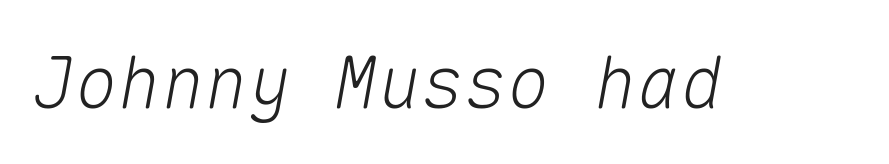
{"italic": "yes", "lean": "right", "slant_degrees": 10, "width": "normal", "stroke_contrast": "medium", "x_height": "medium", "monospaced": "yes", "underline": "no", "letter_spacing": "normal", "letter_spacing_em": 0.0, "glyph_px": 72}
